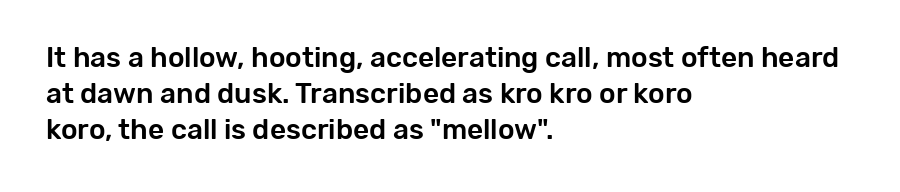
The image shows 28 px sans-serif type, upright; set left-aligned, normal line spacing (1.28x), normal letter spacing, not underlined; low stroke contrast and a medium x-height.
